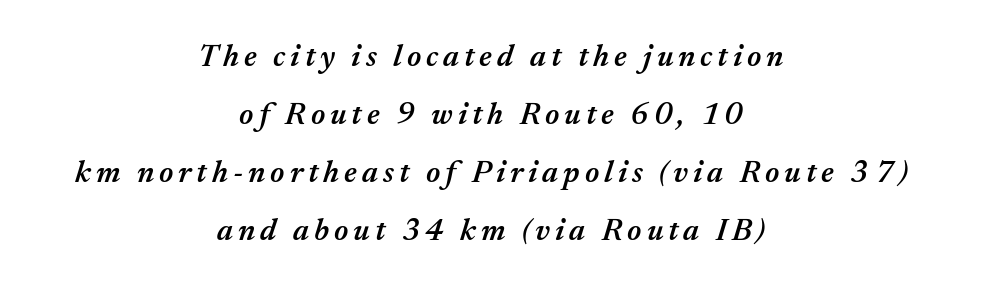
Looks like regular typesetting: each glyph gets only the width it needs. Stems and bowls a touch heavier than normal — semibold. The strip under each line holds only bare page. The setting favours the middle, as headings and verse often do.
